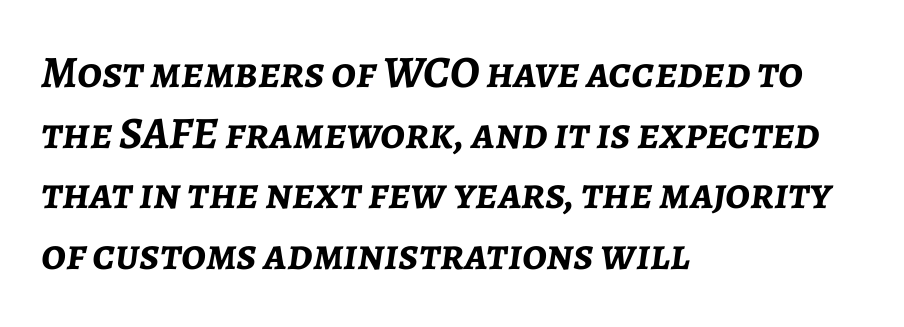
The image shows 45 px semibold type, italic (leaning right); set left-aligned, normal line spacing (1.35x), normal letter spacing, not underlined; low stroke contrast and a medium x-height.
